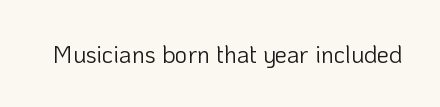
Q: Is the text bold? A: No.
Q: Is the text italic (slanted)? A: No, it is upright.
Q: Is the text underlined? A: No.
Q: Is the spacing between letters normal or unusually wide? A: Normal.
